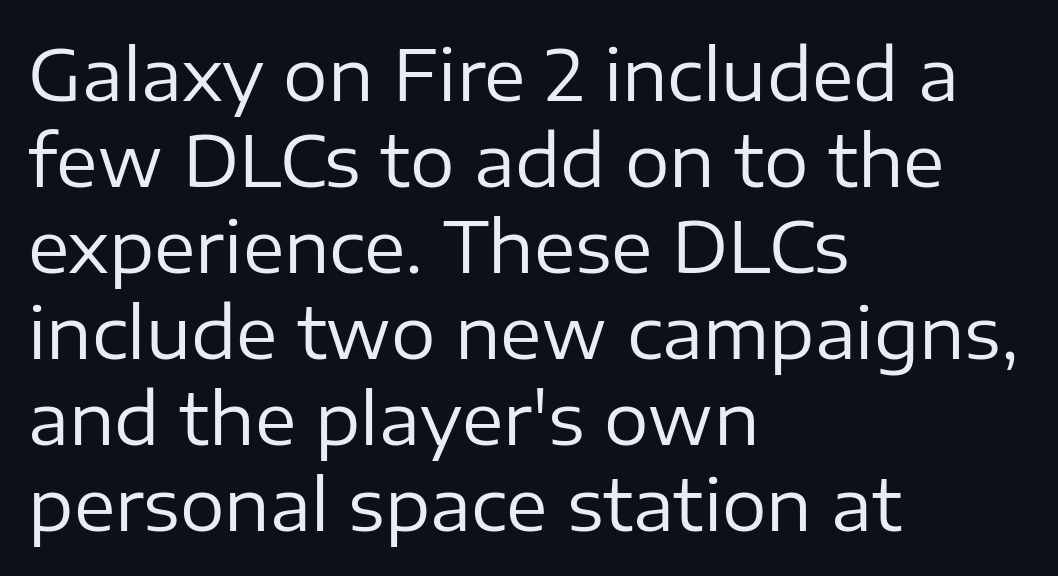
Q: Is the text bold? A: No.
Q: Is the text italic (slanted)? A: No, it is upright.
Q: Is the typeface a serif or a sans-serif typeface? A: Sans-serif.
Q: Is the text underlined? A: No.
Q: How is the paragraph aligned? A: Left-aligned.
Q: Is the spacing between letters normal or unusually wide? A: Normal.
Q: Width (condensed, normal, or wide)? A: Normal.
Q: Stroke contrast? A: Low.
Q: x-height? A: Medium.
Q: Monospaced? A: No.
